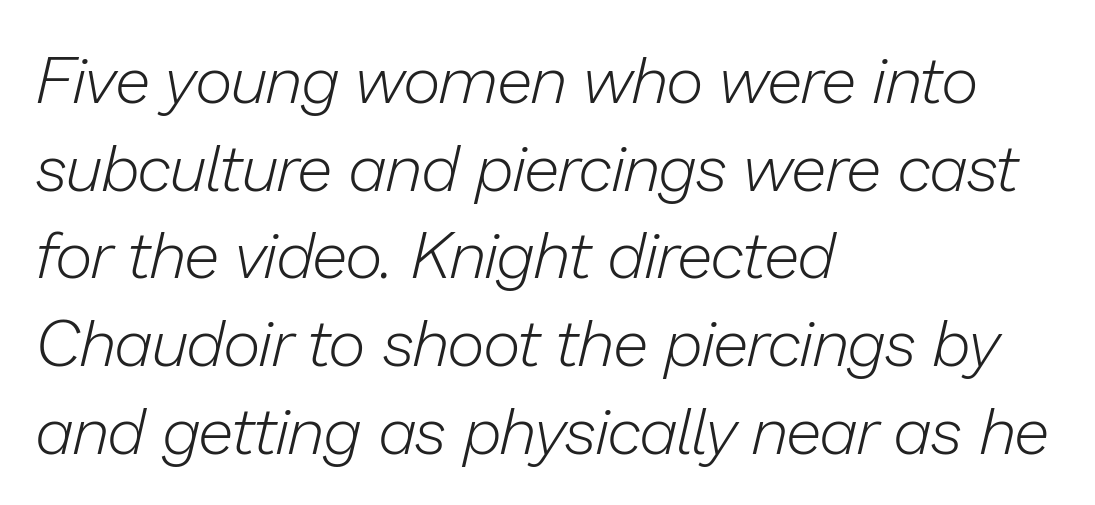
Q: Is the text bold? A: No.
Q: Is the text italic (slanted)? A: Yes, it leans right by about 13 degrees.
Q: Is the text underlined? A: No.
Q: How is the paragraph aligned? A: Left-aligned.
Q: Is the spacing between letters normal or unusually wide? A: Normal.
Q: Is the spacing between lines tight, normal or loose? A: Normal.
Q: Width (condensed, normal, or wide)? A: Normal.
Q: Stroke contrast? A: Low.
Q: x-height? A: Medium.
Q: Monospaced? A: No.
